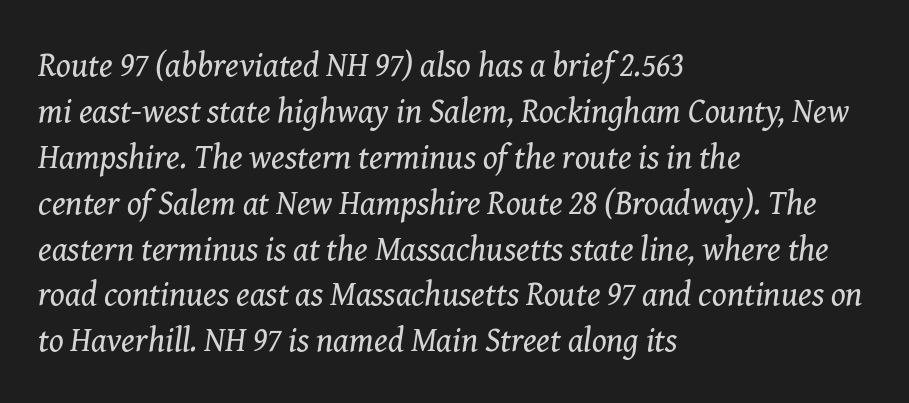
This sample has the flowing, uneven cadence of proportional lettering. The face used here is seriffed, in the tradition of book romans. No extra ink here — the face is not bold. The specimen omits any rule beneath the text block's lines.
